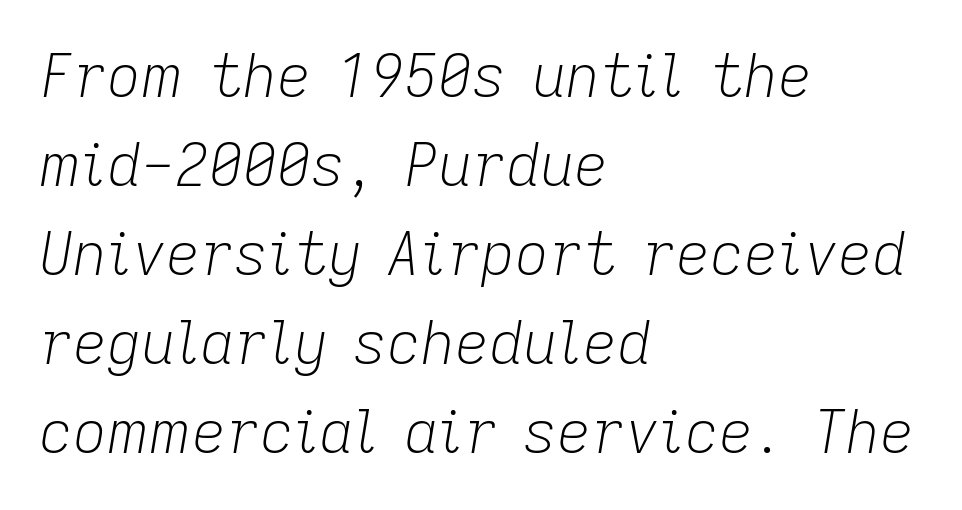
Character widths vary here, with narrow letters taking less room than wide ones. The space between consecutive lines is moderate. In terms of posture, this sample is oblique. Descenders are the only things crossing below the line. The gaps between neighbouring characters are ordinary and unremarkable.
